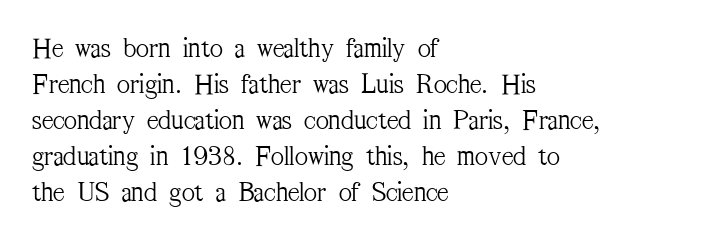
{"serif": "yes", "italic": "no", "bold": "no", "weight": "light", "width": "condensed", "stroke_contrast": "medium", "x_height": "medium", "monospaced": "no", "underline": "no", "align": "left", "line_spacing": "normal", "line_spacing_ratio": 1.29, "letter_spacing": "normal", "letter_spacing_em": 0.0, "glyph_px": 28}
